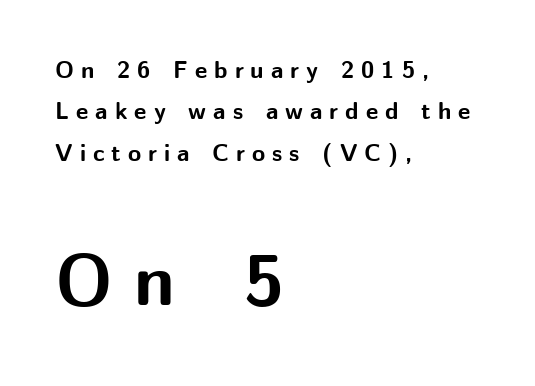
Q: Is the text bold? A: Yes.
Q: Is the text italic (slanted)? A: No, it is upright.
Q: Is the typeface a serif or a sans-serif typeface? A: Sans-serif.
Q: Is the text underlined? A: No.
Q: How is the paragraph aligned? A: Left-aligned.
Q: Is the spacing between letters normal or unusually wide? A: Unusually wide.
Q: Which block of text is set in a larger size, the first (top) or the second (bottom)? A: The second (bottom) one.
Q: Width (condensed, normal, or wide)? A: Normal.
Q: Stroke contrast? A: Medium.
Q: x-height? A: Medium.
Q: Monospaced? A: No.
